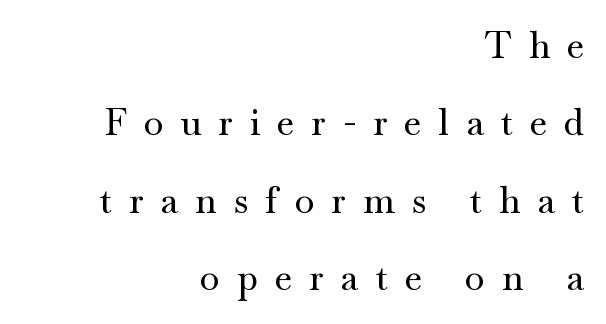
Any mark beneath the type? The region is blank. Baseline-to-baseline distance is far greater than the letter height. Do the characters align in a grid? No, the font is proportional. Look at the bottom of the vertical strokes: they flare into serifs here.
